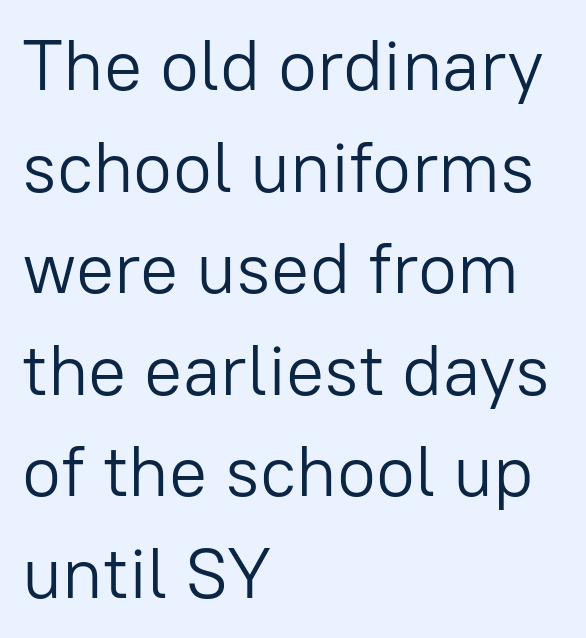
Q: Is the text bold? A: No.
Q: Is the text italic (slanted)? A: No, it is upright.
Q: Is the typeface a serif or a sans-serif typeface? A: Sans-serif.
Q: Is the text underlined? A: No.
Q: How is the paragraph aligned? A: Left-aligned.
Q: Is the spacing between letters normal or unusually wide? A: Normal.
Q: Is the spacing between lines tight, normal or loose? A: Normal.
Q: Width (condensed, normal, or wide)? A: Normal.
Q: Stroke contrast? A: Low.
Q: x-height? A: Medium.
Q: Monospaced? A: No.
